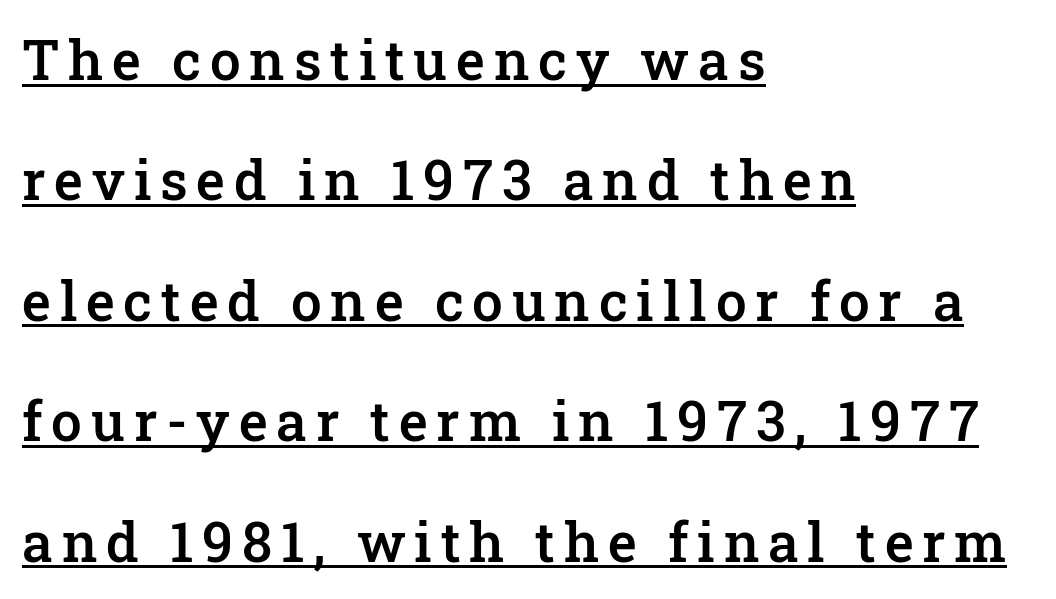
The paragraph shown leans on its left margin. Check where the strokes stop: tiny serifs finish them off. This is the in-between weight designers call semibold or demi. Reading down the column, the eye jumps a long way to each next line. A roman cut, with each character standing at attention. The sample's only ornament is a line tracing under the words.
